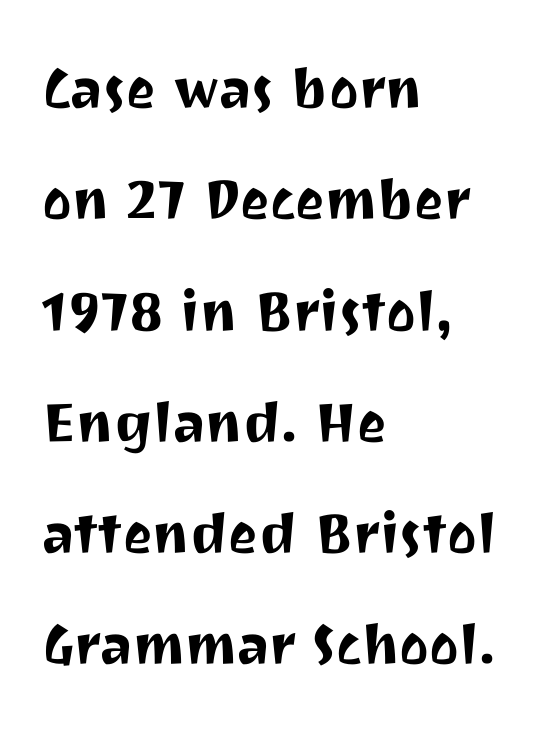
Q: Is the text italic (slanted)? A: No, it is upright.
Q: Is the typeface a serif or a sans-serif typeface? A: Sans-serif.
Q: Is the text underlined? A: No.
Q: How is the paragraph aligned? A: Left-aligned.
Q: Is the spacing between letters normal or unusually wide? A: Normal.
Q: Is the spacing between lines tight, normal or loose? A: Normal.
Q: Width (condensed, normal, or wide)? A: Normal.
Q: Stroke contrast? A: Medium.
Q: x-height? A: Medium.
Q: Monospaced? A: No.
